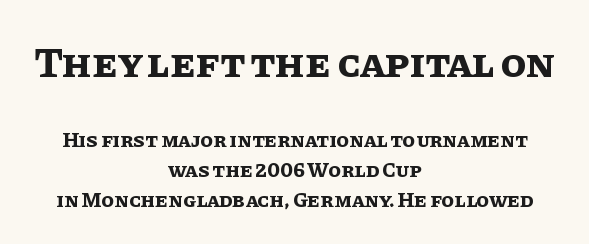
The typography opts for an upright posture over an oblique one. Size hierarchy here favors the leading block over the trailing one. Descenders are the only things crossing below the line. The rag falls on both sides of this text block equally.
